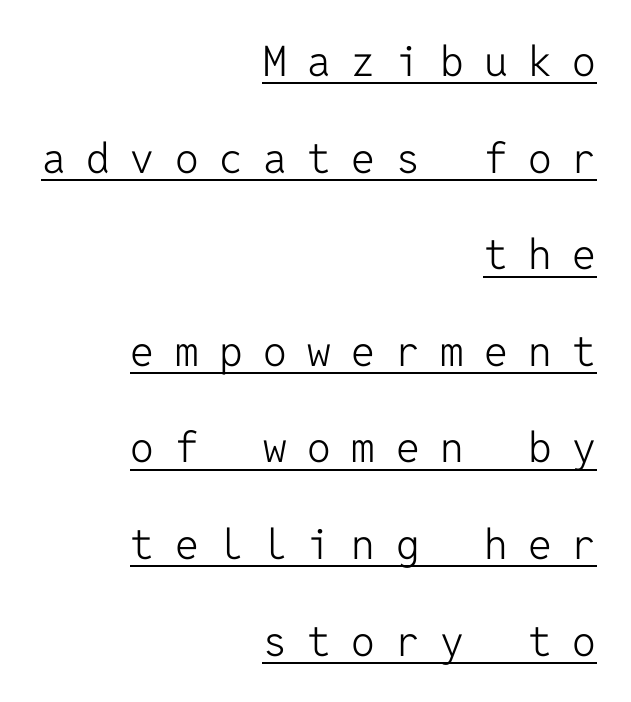
The image shows 42 px light sans-serif type, upright, monospaced; set right-aligned, loose line spacing (2.3x), unusually wide letter spacing (+0.49 em), underlined; low stroke contrast and a medium x-height.
